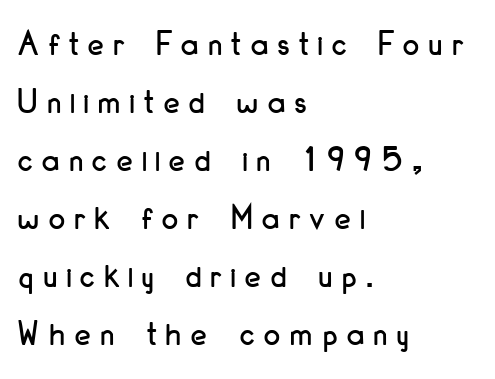
{"serif": "no", "italic": "no", "width": "condensed", "stroke_contrast": "low", "x_height": "small", "monospaced": "no", "underline": "no", "align": "left", "line_spacing": "normal", "line_spacing_ratio": 1.61, "letter_spacing": "wide", "letter_spacing_em": 0.27, "glyph_px": 36}
